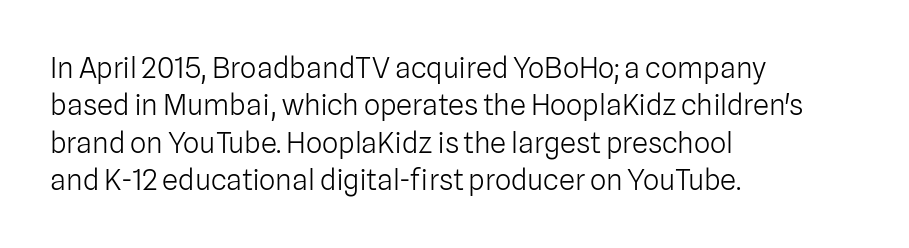
The image shows 29 px light sans-serif type, upright; set left-aligned, normal line spacing (1.29x), normal letter spacing, not underlined; low stroke contrast and a medium x-height.
